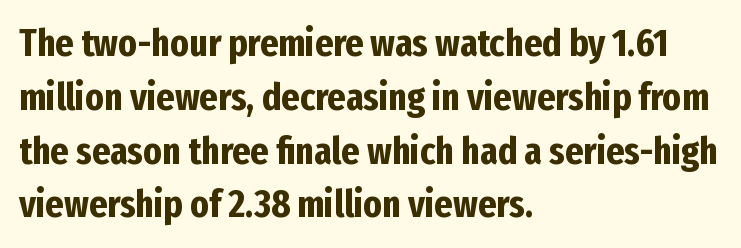
Descenders are the only things crossing below the line. The lettering stays uniformly vertical, giving the passage a roman look. The passage shown is typed in a proportional face where columns would drift. The lines are quadded left.
